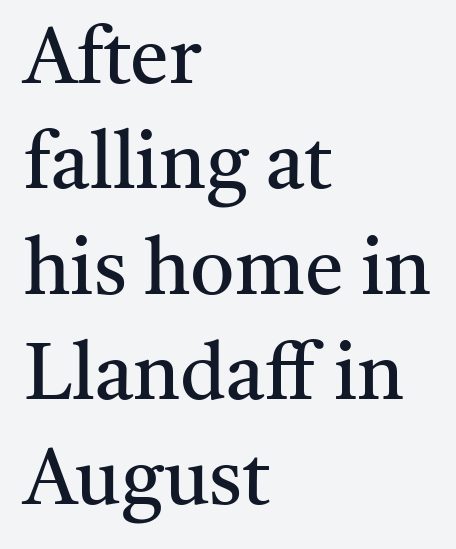
The image shows 78 px regular-weight serif type, upright; set left-aligned, normal line spacing (1.35x), normal letter spacing, not underlined; medium stroke contrast and a medium x-height.
